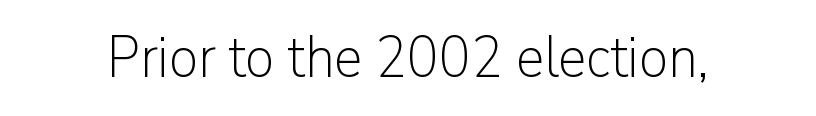
The image shows 58 px light sans-serif type, upright; set normal letter spacing, not underlined; low stroke contrast and a medium x-height.
